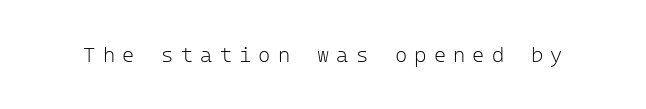
{"italic": "no", "bold": "no", "underline": "no", "letter_spacing": "wide", "letter_spacing_em": 0.34, "glyph_px": 21}
